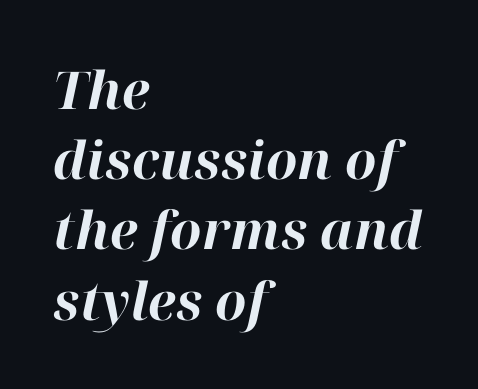
{"italic": "yes", "lean": "right", "slant_degrees": 12, "bold": "yes", "weight": "bold", "width": "normal", "stroke_contrast": "high", "x_height": "medium", "monospaced": "no", "underline": "no", "align": "left", "line_spacing": "normal", "line_spacing_ratio": 1.35, "letter_spacing": "normal", "letter_spacing_em": 0.0, "glyph_px": 52}
